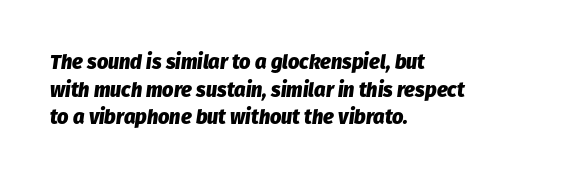
The image shows 20 px bold type, italic (leaning right); set left-aligned, normal line spacing (1.38x), normal letter spacing, not underlined.
